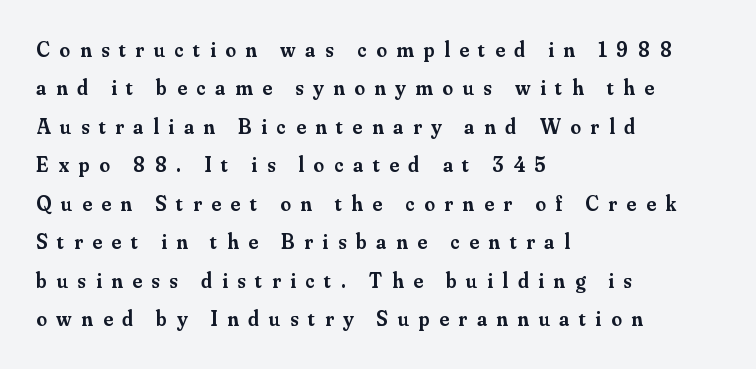
{"italic": "no", "bold": "semi", "underline": "no", "align": "left", "line_spacing_ratio": 1.83, "letter_spacing": "wide", "letter_spacing_em": 0.47, "glyph_px": 21}
